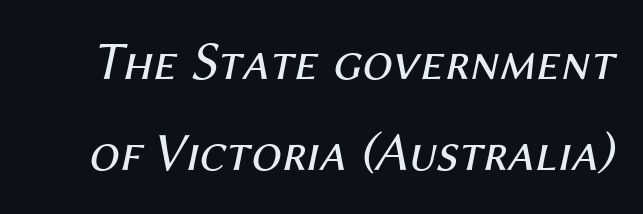
A typesetter would call this leading conventional body-copy spacing. If you drew a line through each stem, it would be angled. The rendering uses natural spacing where letterforms have individual widths. Short note: letters normally spaced. The typesetting does not lean heavy: it is not bold. A bare baseline throughout the passage.
